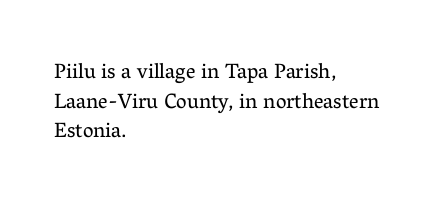
{"italic": "no", "bold": "no", "underline": "no", "align": "left", "line_spacing": "normal", "line_spacing_ratio": 1.41, "letter_spacing": "normal", "letter_spacing_em": 0.0, "glyph_px": 21}
